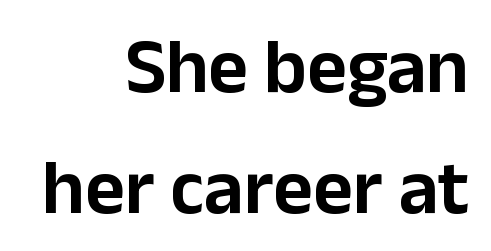
The image shows 77 px sans-serif type, upright; set right-aligned, normal line spacing (1.57x), normal letter spacing, not underlined; low stroke contrast and a medium x-height.
